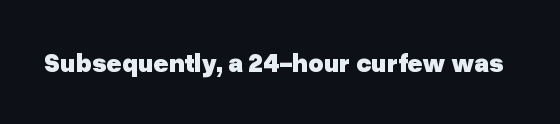
Only glyphs here, with clear space below each row. Rendered with straight, roman letterforms. The glyphs have the mass of a bold cut. Observe the ordinary spacing: letters are neighbours, not strangers.
